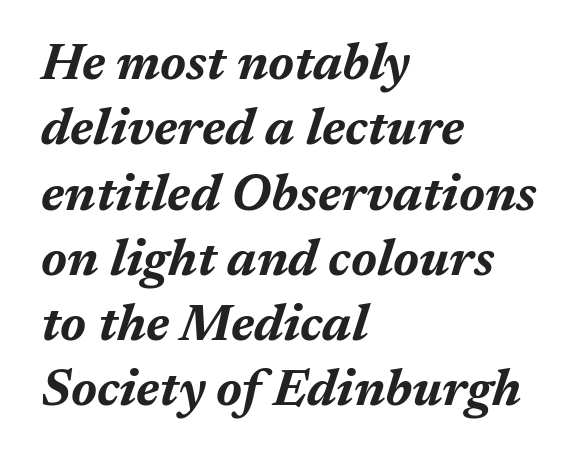
{"italic": "yes", "lean": "right", "slant_degrees": 17, "bold": "yes", "weight": "bold", "width": "normal", "stroke_contrast": "medium", "x_height": "medium", "monospaced": "no", "underline": "no", "align": "left", "line_spacing": "normal", "line_spacing_ratio": 1.28, "letter_spacing": "normal", "letter_spacing_em": 0.0, "glyph_px": 51}
